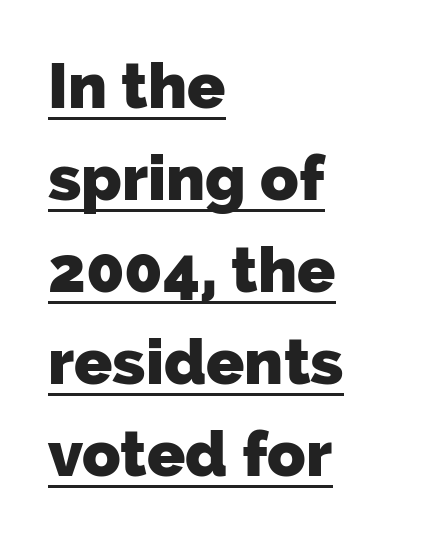
{"serif": "no", "bold": "yes", "weight": "heavy", "width": "normal", "stroke_contrast": "low", "x_height": "medium", "monospaced": "no", "underline": "yes", "align": "left", "line_spacing": "normal", "line_spacing_ratio": 1.46, "letter_spacing": "normal", "letter_spacing_em": 0.0, "glyph_px": 63}
